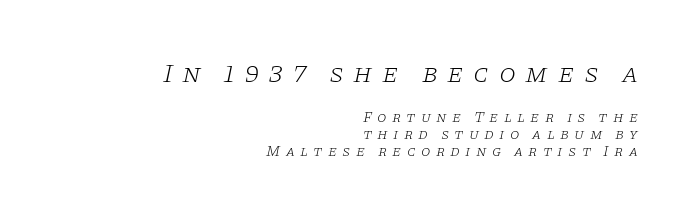
{"italic": "yes", "lean": "right", "slant_degrees": 11, "bold": "no", "underline": "no", "align": "right", "line_spacing": "tight", "line_spacing_ratio": 1.15, "letter_spacing": "wide", "letter_spacing_em": 0.35, "larger_block": "first", "size_ratio": 1.8, "glyph_px": 27}
